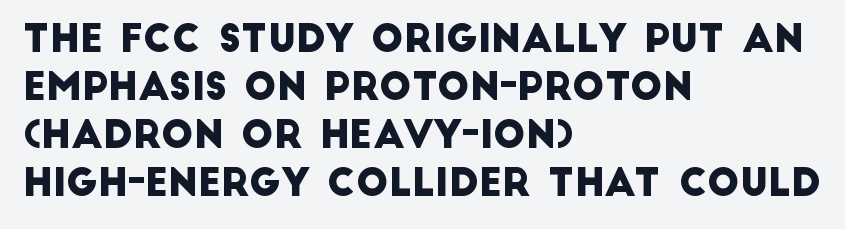
No extra tracking has been applied to these lines. Nobody drew a line under any word here. The setting favours the left margin, as ordinary paragraphs usually do. Rows of type keep a routine distance in the vertical direction. This sample has the flowing, uneven cadence of proportional lettering. The font family rendered here belongs to the sans-serif group.
